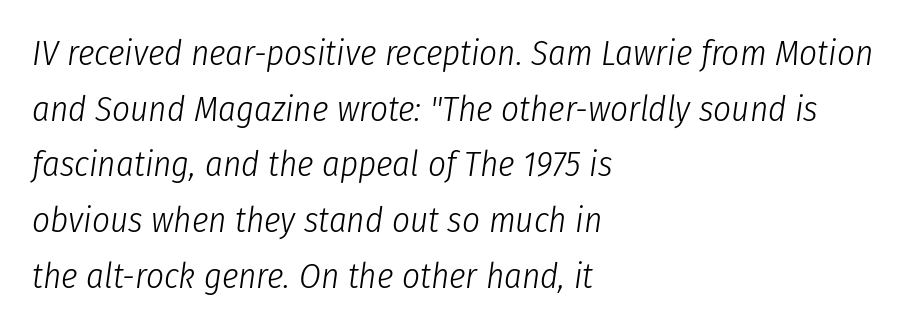
No extra ink here — the face is not bold. This rendering features lettering with no underline. Spacing between characters is what you'd get straight out of the box. Note the varied advance widths — an 'i' is clearly narrower than an 'm'.
